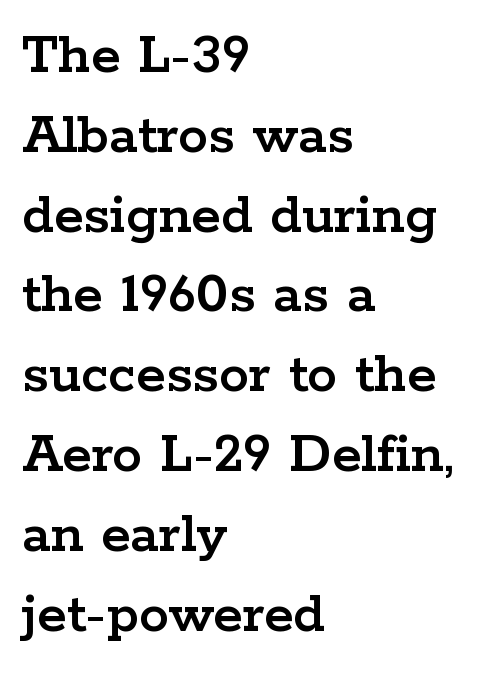
Serif or sans? Serif — the stroke terminals have little feet. The specimen omits any rule beneath the text block's lines. You could not count columns in this text — the font is proportionally spaced. Unlike italic type, these characters show no tilt at all. The typesetter chose a ragged-right arrangement here. Interline gaps are of average width in this sample.
